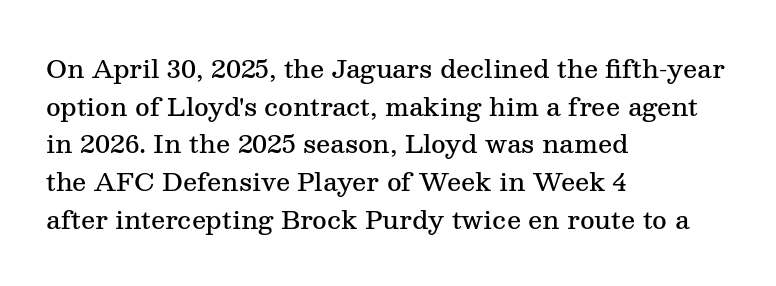
The image shows 25 px text type, upright; set left-aligned, normal line spacing (1.51x), normal letter spacing, not underlined.
